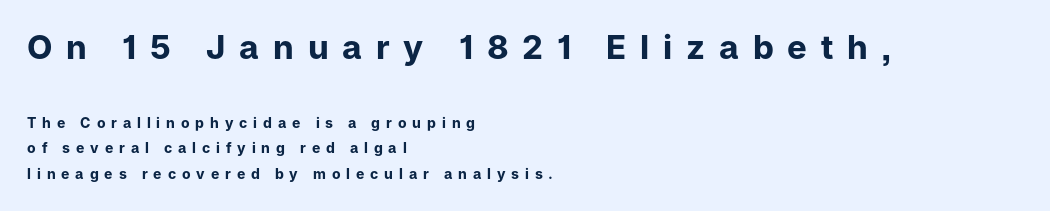
Q: Is the text bold? A: Yes.
Q: Is the text italic (slanted)? A: No, it is upright.
Q: Is the typeface a serif or a sans-serif typeface? A: Sans-serif.
Q: Is the text underlined? A: No.
Q: How is the paragraph aligned? A: Left-aligned.
Q: Is the spacing between letters normal or unusually wide? A: Unusually wide.
Q: Which block of text is set in a larger size, the first (top) or the second (bottom)? A: The first (top) one.
Q: Width (condensed, normal, or wide)? A: Normal.
Q: Stroke contrast? A: Low.
Q: x-height? A: Medium.
Q: Monospaced? A: No.
